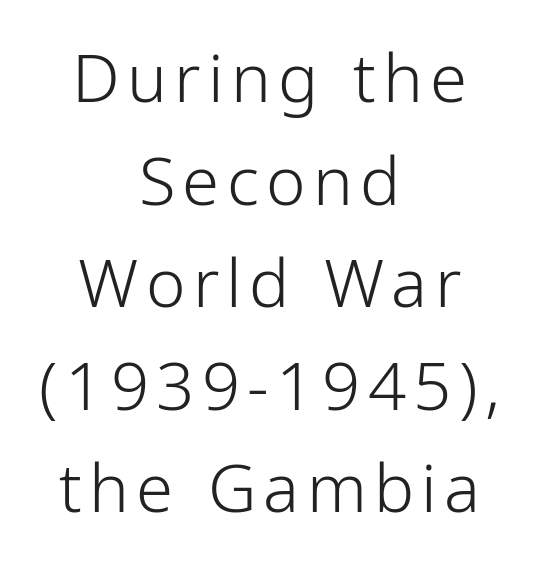
The image shows 67 px light sans-serif type, upright; set centered, normal line spacing (1.53x), not underlined; low stroke contrast and a medium x-height.
